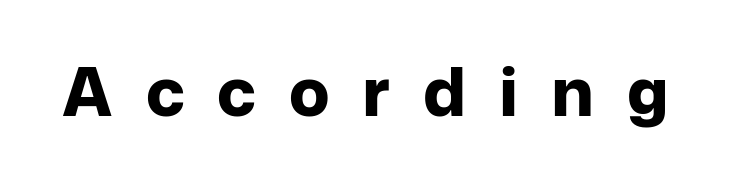
The image shows 67 px bold sans-serif type, upright; set unusually wide letter spacing (+0.49 em), not underlined; low stroke contrast and a medium x-height.
